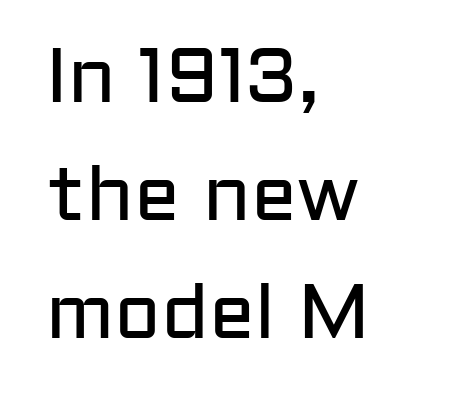
{"serif": "no", "italic": "no", "bold": "no", "weight": "regular", "width": "normal", "stroke_contrast": "low", "x_height": "medium", "monospaced": "no", "underline": "no", "align": "left", "line_spacing": "normal", "line_spacing_ratio": 1.53, "letter_spacing": "normal", "letter_spacing_em": 0.0, "glyph_px": 77}
